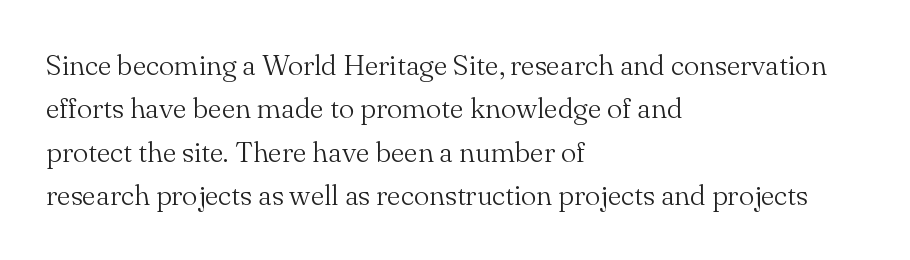
Q: Is the text bold? A: No.
Q: Is the text italic (slanted)? A: No, it is upright.
Q: Is the typeface a serif or a sans-serif typeface? A: Serif.
Q: Is the text underlined? A: No.
Q: How is the paragraph aligned? A: Left-aligned.
Q: Is the spacing between letters normal or unusually wide? A: Normal.
Q: Is the spacing between lines tight, normal or loose? A: Normal.
Q: Width (condensed, normal, or wide)? A: Normal.
Q: Stroke contrast? A: Medium.
Q: x-height? A: Small.
Q: Monospaced? A: No.
